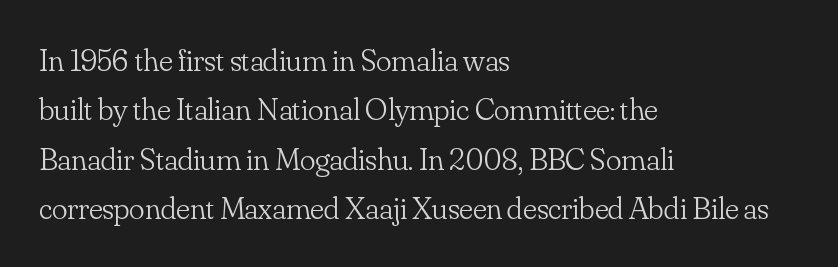
Q: Is the text bold? A: No.
Q: Is the text italic (slanted)? A: No, it is upright.
Q: Is the typeface a serif or a sans-serif typeface? A: Serif.
Q: Is the text underlined? A: No.
Q: How is the paragraph aligned? A: Left-aligned.
Q: Is the spacing between letters normal or unusually wide? A: Normal.
Q: Is the spacing between lines tight, normal or loose? A: Normal.
Q: Width (condensed, normal, or wide)? A: Normal.
Q: Stroke contrast? A: Low.
Q: x-height? A: Small.
Q: Monospaced? A: No.
